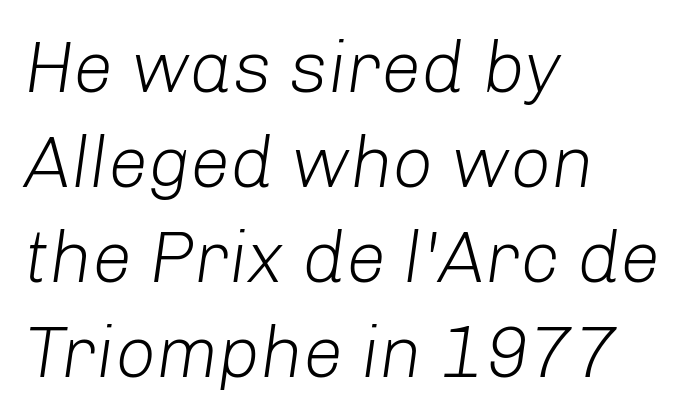
Q: Is the text bold? A: No.
Q: Is the text italic (slanted)? A: Yes, it leans right by about 8 degrees.
Q: Is the text underlined? A: No.
Q: How is the paragraph aligned? A: Left-aligned.
Q: Is the spacing between letters normal or unusually wide? A: Normal.
Q: Is the spacing between lines tight, normal or loose? A: Normal.
Q: Width (condensed, normal, or wide)? A: Normal.
Q: Stroke contrast? A: Low.
Q: x-height? A: Medium.
Q: Monospaced? A: No.
